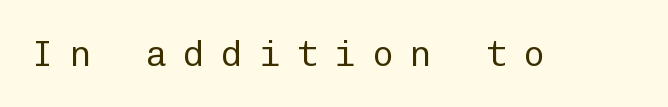
Q: Is the text bold? A: No.
Q: Is the text italic (slanted)? A: No, it is upright.
Q: Is the typeface a serif or a sans-serif typeface? A: Sans-serif.
Q: Is the text underlined? A: No.
Q: Is the spacing between letters normal or unusually wide? A: Unusually wide.
Q: Width (condensed, normal, or wide)? A: Normal.
Q: Stroke contrast? A: Low.
Q: x-height? A: Medium.
Q: Monospaced? A: Yes.
